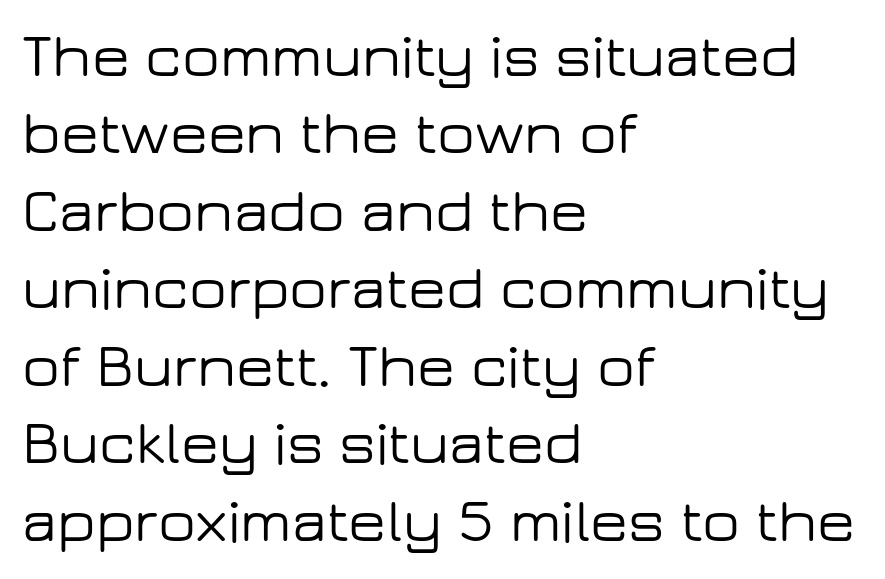
Q: Is the text italic (slanted)? A: No, it is upright.
Q: Is the typeface a serif or a sans-serif typeface? A: Sans-serif.
Q: Is the text underlined? A: No.
Q: How is the paragraph aligned? A: Left-aligned.
Q: Is the spacing between letters normal or unusually wide? A: Normal.
Q: Is the spacing between lines tight, normal or loose? A: Normal.
Q: Width (condensed, normal, or wide)? A: Wide.
Q: Stroke contrast? A: Low.
Q: x-height? A: Medium.
Q: Monospaced? A: No.
